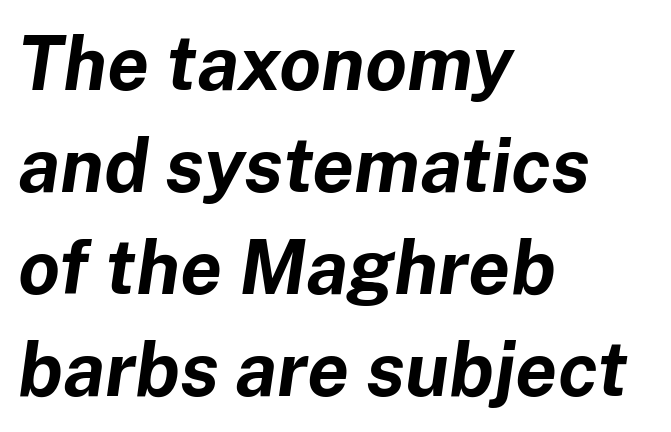
A typesetter would call this proportional, since set widths differ per character. Only glyphs here, with clear space below each row. Notice how descenders clear the ascenders below comfortably — that's standard leading. The rendering applies a slant to the glyphs. A typesetter would call this zero additional tracking. Typesetter's note: full bold, strokes at maximum text heaviness.
